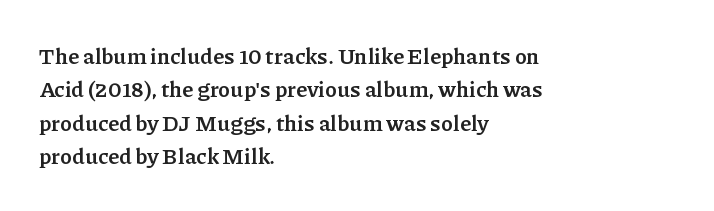
{"italic": "no", "bold": "yes", "underline": "no", "align": "left", "line_spacing": "normal", "line_spacing_ratio": 1.52, "letter_spacing": "normal", "letter_spacing_em": 0.0, "glyph_px": 22}
